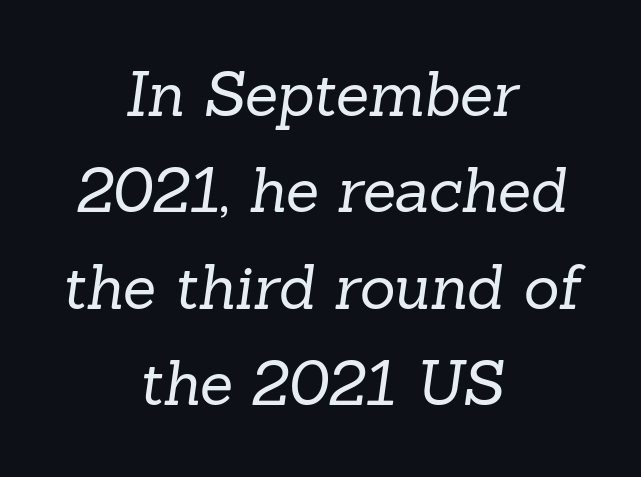
Q: Is the text bold? A: No.
Q: Is the typeface a serif or a sans-serif typeface? A: Serif.
Q: Is the text underlined? A: No.
Q: How is the paragraph aligned? A: Centered.
Q: Is the spacing between letters normal or unusually wide? A: Normal.
Q: Is the spacing between lines tight, normal or loose? A: Normal.
Q: Width (condensed, normal, or wide)? A: Normal.
Q: Stroke contrast? A: Low.
Q: x-height? A: Medium.
Q: Monospaced? A: No.
